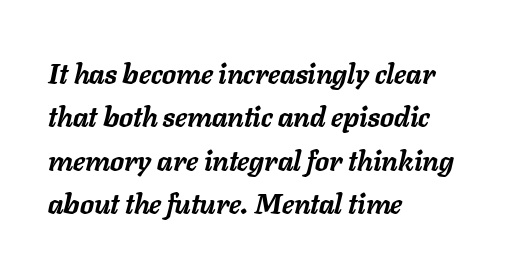
{"italic": "yes", "lean": "right", "slant_degrees": 11, "bold": "yes", "weight": "semibold", "width": "normal", "stroke_contrast": "low", "x_height": "medium", "monospaced": "no", "underline": "no", "align": "left", "line_spacing": "normal", "line_spacing_ratio": 1.55, "letter_spacing": "normal", "letter_spacing_em": 0.0, "glyph_px": 28}
